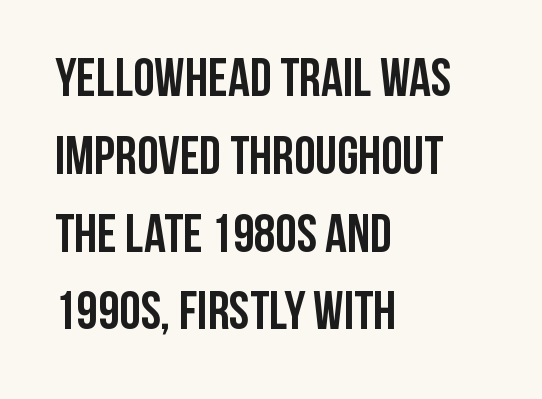
{"serif": "no", "italic": "no", "bold": "yes", "weight": "semibold", "width": "condensed", "stroke_contrast": "low", "x_height": "large", "monospaced": "no", "underline": "no", "align": "left", "line_spacing": "normal", "line_spacing_ratio": 1.44, "letter_spacing": "normal", "letter_spacing_em": 0.0, "glyph_px": 54}
